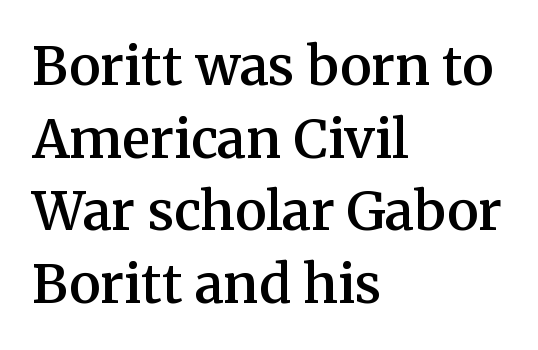
{"serif": "yes", "italic": "no", "bold": "semi", "weight": "semibold", "width": "normal", "stroke_contrast": "medium", "x_height": "medium", "monospaced": "no", "underline": "no", "align": "left", "line_spacing": "normal", "line_spacing_ratio": 1.37, "letter_spacing": "normal", "letter_spacing_em": 0.0, "glyph_px": 53}
